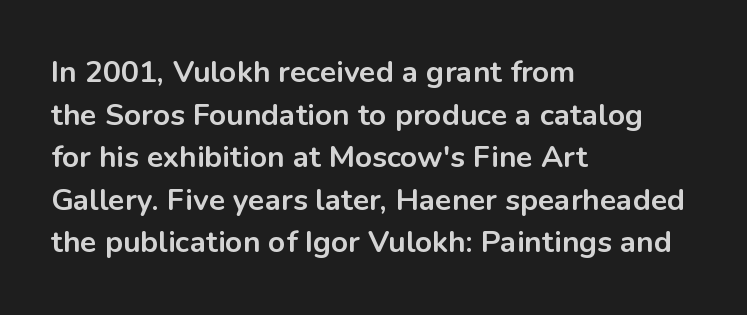
The image shows 30 px bold sans-serif type, upright; set left-aligned, normal line spacing (1.42x), normal letter spacing, not underlined; low stroke contrast and a medium x-height.
